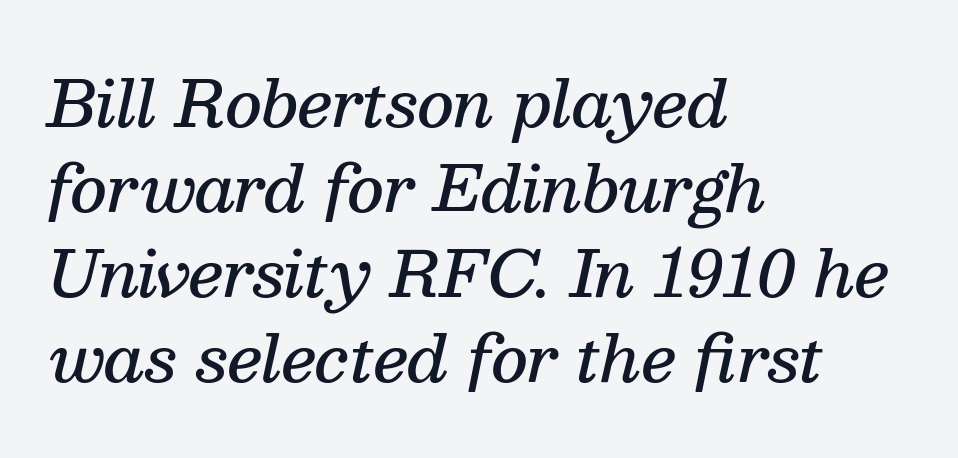
{"serif": "yes", "italic": "yes", "lean": "right", "slant_degrees": 13, "bold": "semi", "weight": "semibold", "width": "normal", "stroke_contrast": "medium", "x_height": "medium", "monospaced": "no", "underline": "no", "align": "left", "line_spacing": "normal", "line_spacing_ratio": 1.35, "letter_spacing": "normal", "letter_spacing_em": 0.0, "glyph_px": 63}
